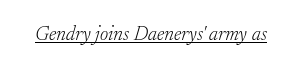
The image shows 20 px text type, italic (leaning right); set normal letter spacing, underlined.
